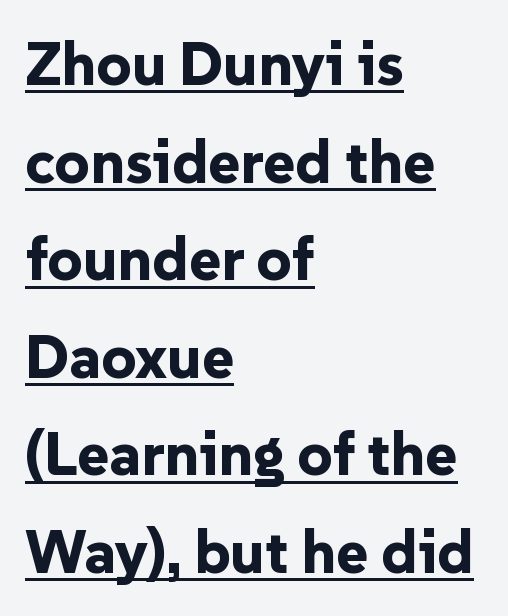
{"serif": "no", "italic": "no", "bold": "yes", "weight": "bold", "width": "normal", "stroke_contrast": "low", "x_height": "medium", "monospaced": "no", "underline": "yes", "align": "left", "line_spacing": "normal", "line_spacing_ratio": 1.6, "letter_spacing": "normal", "letter_spacing_em": 0.0, "glyph_px": 61}
